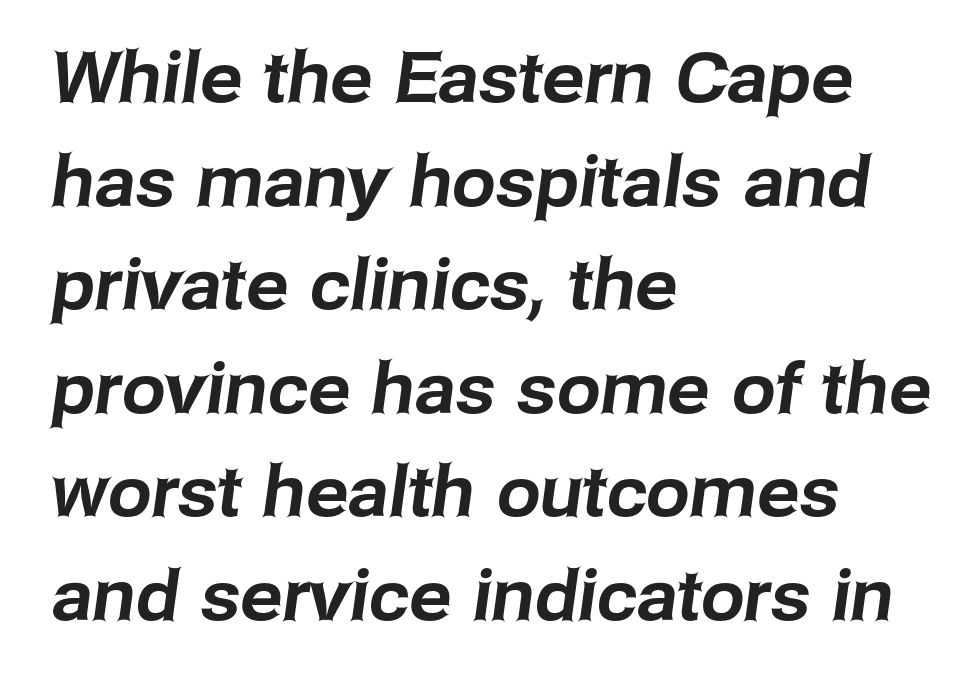
Q: Is the typeface a serif or a sans-serif typeface? A: Sans-serif.
Q: Is the text underlined? A: No.
Q: How is the paragraph aligned? A: Left-aligned.
Q: Is the spacing between letters normal or unusually wide? A: Normal.
Q: Is the spacing between lines tight, normal or loose? A: Normal.
Q: Width (condensed, normal, or wide)? A: Normal.
Q: Stroke contrast? A: Low.
Q: x-height? A: Medium.
Q: Monospaced? A: No.
